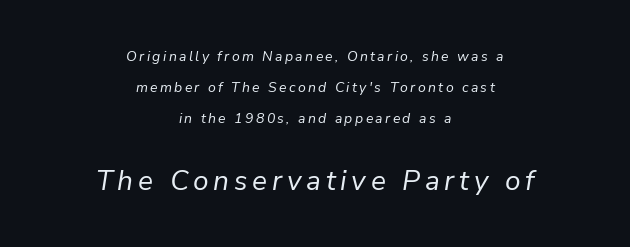
Q: Is the text bold? A: No.
Q: Is the text italic (slanted)? A: Yes, it leans right by about 9 degrees.
Q: Is the text underlined? A: No.
Q: How is the paragraph aligned? A: Centered.
Q: Is the spacing between lines tight, normal or loose? A: Loose.
Q: Which block of text is set in a larger size, the first (top) or the second (bottom)? A: The second (bottom) one.
Q: Width (condensed, normal, or wide)? A: Normal.
Q: Stroke contrast? A: Low.
Q: x-height? A: Medium.
Q: Monospaced? A: No.
